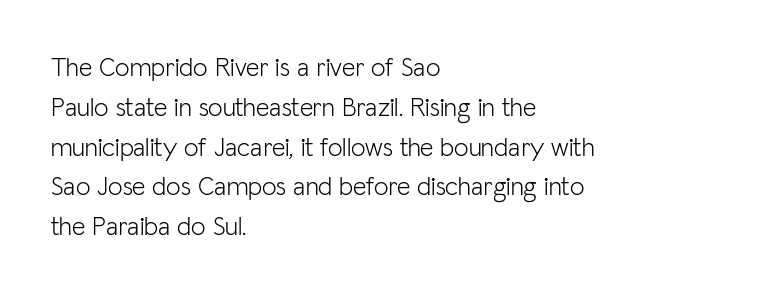
Nobody touched the tracking dial on this one. Line starts are locked; line ends wander. The block of text has a typical density, with ordinary space between rows. The glyphs are unaccompanied by any horizontal stroke below them. Notice how the stems are strictly vertical — no italics here. These glyphs show unthickened strokes, regular width or finer.
